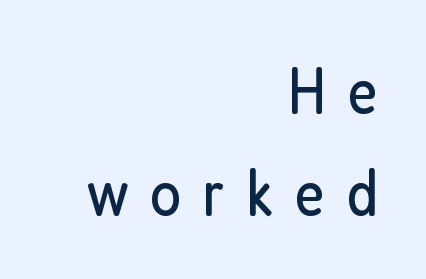
{"serif": "no", "italic": "no", "bold": "no", "weight": "regular", "width": "condensed", "stroke_contrast": "low", "x_height": "medium", "monospaced": "no", "underline": "no", "align": "right", "line_spacing": "normal", "line_spacing_ratio": 1.54, "letter_spacing": "wide", "letter_spacing_em": 0.32, "glyph_px": 66}
